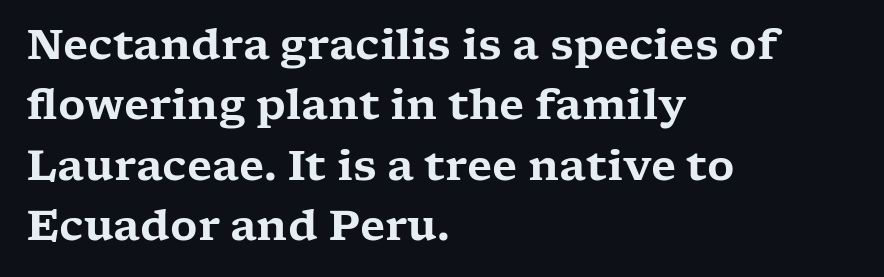
{"serif": "yes", "italic": "no", "width": "wide", "stroke_contrast": "low", "x_height": "medium", "monospaced": "no", "underline": "no", "align": "left", "line_spacing": "normal", "line_spacing_ratio": 1.44, "letter_spacing": "normal", "letter_spacing_em": 0.0, "glyph_px": 42}
